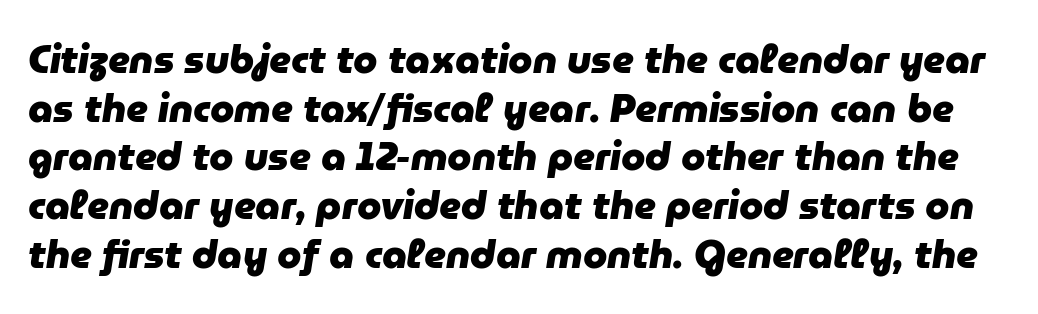
The image shows 39 px heavy type, italic (leaning right); set normal line spacing (1.25x), normal letter spacing, not underlined; low stroke contrast and a medium x-height.
